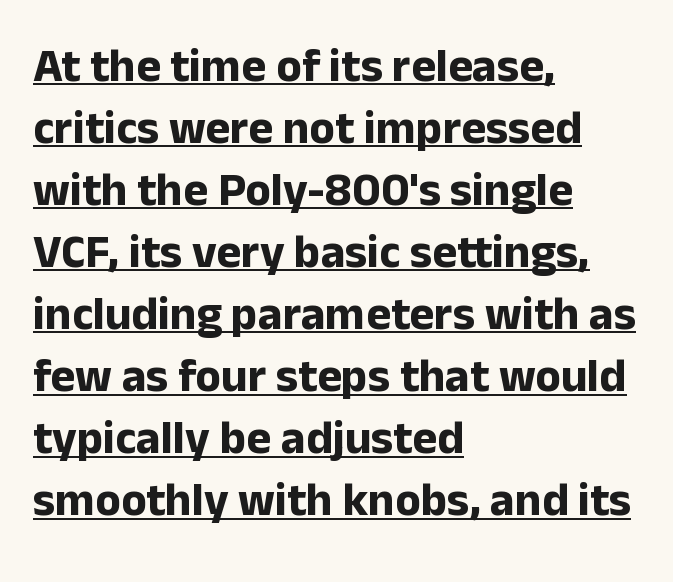
The image shows 47 px bold sans-serif type, upright; set left-aligned, normal line spacing (1.32x), normal letter spacing, underlined; low stroke contrast and a medium x-height.
